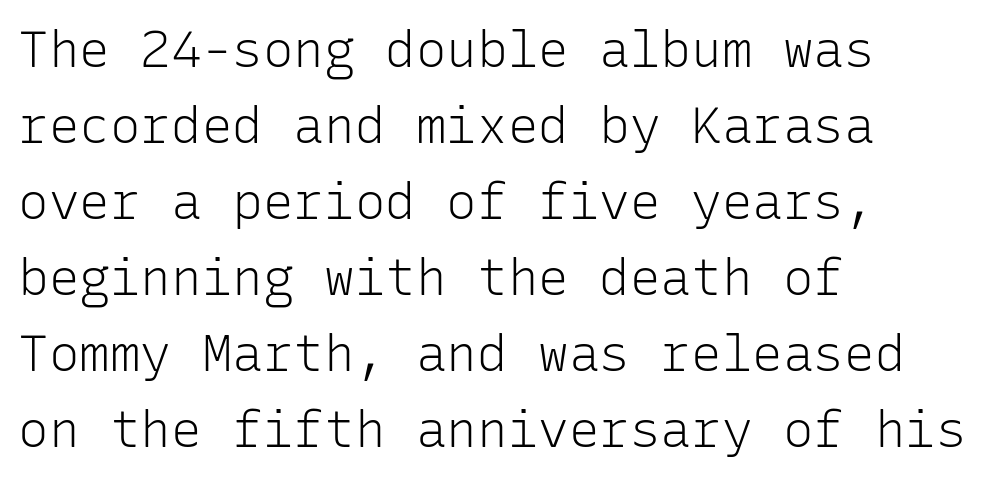
{"serif": "no", "italic": "no", "bold": "no", "weight": "light", "width": "normal", "stroke_contrast": "low", "x_height": "medium", "monospaced": "yes", "underline": "no", "align": "left", "line_spacing": "normal", "line_spacing_ratio": 1.49, "letter_spacing": "normal", "letter_spacing_em": 0.0, "glyph_px": 51}
